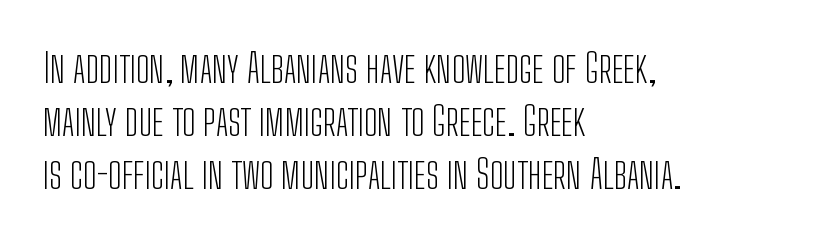
Stem width sits at or under what a default text font uses. The type sits square on the baseline with zero lean. Does the type have serifs? No, each stem ends abruptly. All the whitespace from short lines collects on the right.
